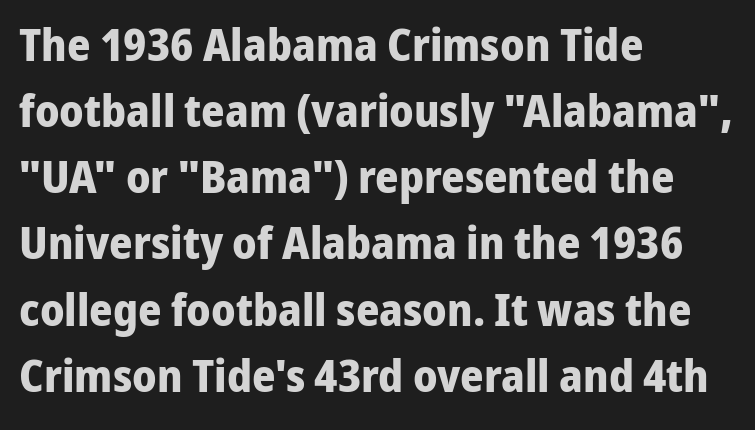
The glyphs in this specimen are sans serif. Is this a fixed-width face? No — the glyphs have proportional, varying widths. These lines sit exactly where default settings would place them. Check under the words: just untouched page.
